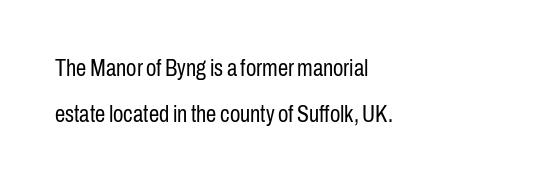
Q: Is the text bold? A: No.
Q: Is the text italic (slanted)? A: No, it is upright.
Q: Is the text underlined? A: No.
Q: How is the paragraph aligned? A: Left-aligned.
Q: Is the spacing between letters normal or unusually wide? A: Normal.
Q: Is the spacing between lines tight, normal or loose? A: Loose.
